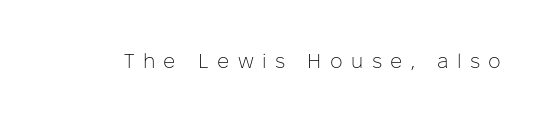
Does the lettering tilt? It doesn't — this is upright. Glance below the letters and you will spot only blank space. Summary of weight: not heavy and not bold. The tracking reads as deliberately expanded to a designer's eye.
